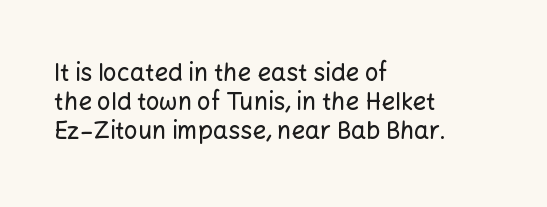
{"italic": "no", "underline": "no", "align": "left", "line_spacing_ratio": 1.2, "letter_spacing": "normal", "letter_spacing_em": 0.0, "glyph_px": 24}
